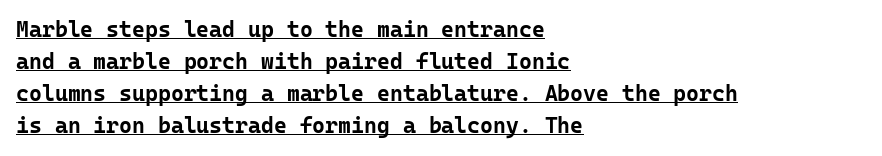
Horizontal bands of white between lines are of average thickness. The lettering stays uniformly vertical, giving the passage a roman look. This sample is left-justified, so line endings fall wherever the words run out. Quick note: underline on. These words are printed bold, with thick strokes throughout. Tracking here is standard; glyphs follow each other at the usual distance.
